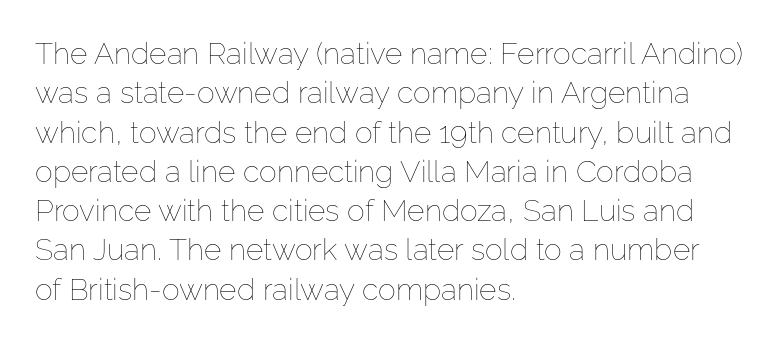
{"italic": "no", "bold": "no", "weight": "thin", "width": "normal", "stroke_contrast": "low", "x_height": "medium", "monospaced": "no", "underline": "no", "align": "left", "line_spacing": "normal", "line_spacing_ratio": 1.31, "letter_spacing": "normal", "letter_spacing_em": 0.0, "glyph_px": 30}
